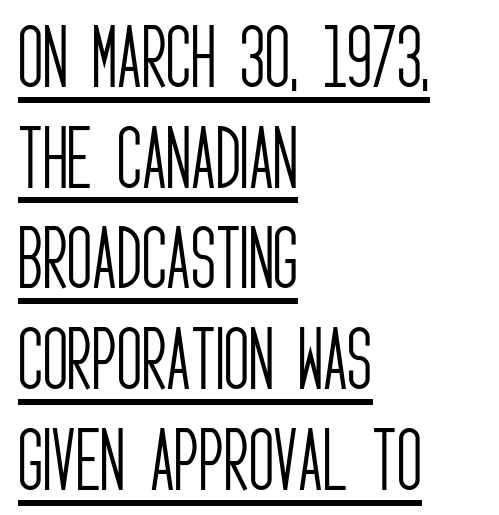
{"serif": "no", "italic": "no", "bold": "no", "weight": "light", "width": "condensed", "stroke_contrast": "low", "x_height": "large", "monospaced": "no", "underline": "yes", "align": "left", "line_spacing": "normal", "line_spacing_ratio": 1.46, "letter_spacing": "normal", "letter_spacing_em": 0.0, "glyph_px": 69}
